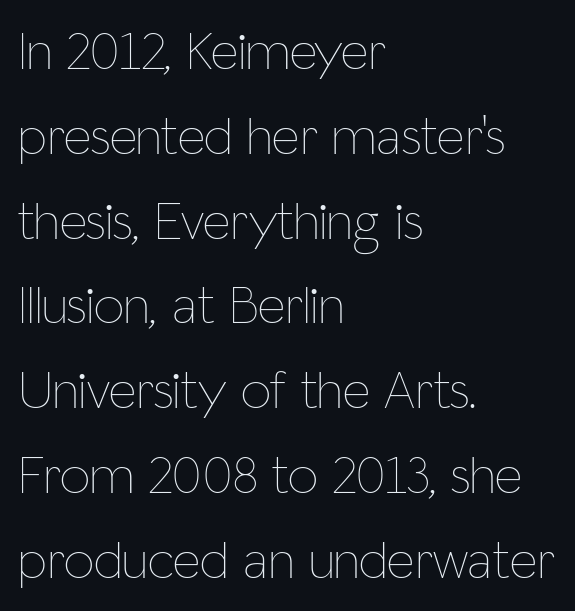
Q: Is the text bold? A: No.
Q: Is the text italic (slanted)? A: No, it is upright.
Q: Is the text underlined? A: No.
Q: How is the paragraph aligned? A: Left-aligned.
Q: Is the spacing between letters normal or unusually wide? A: Normal.
Q: Is the spacing between lines tight, normal or loose? A: Normal.
Q: Width (condensed, normal, or wide)? A: Condensed.
Q: Stroke contrast? A: Low.
Q: x-height? A: Medium.
Q: Monospaced? A: No.
